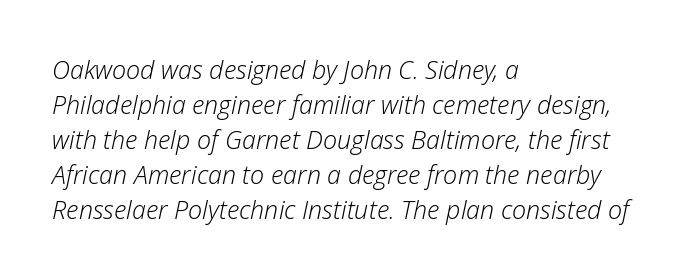
The letters sit at their default tracking, neither squeezed nor spread. The passage is arranged the way most books set body copy — flush left. Stems and bowls with no extra thickness — not bold. Vertical spacing — default.
